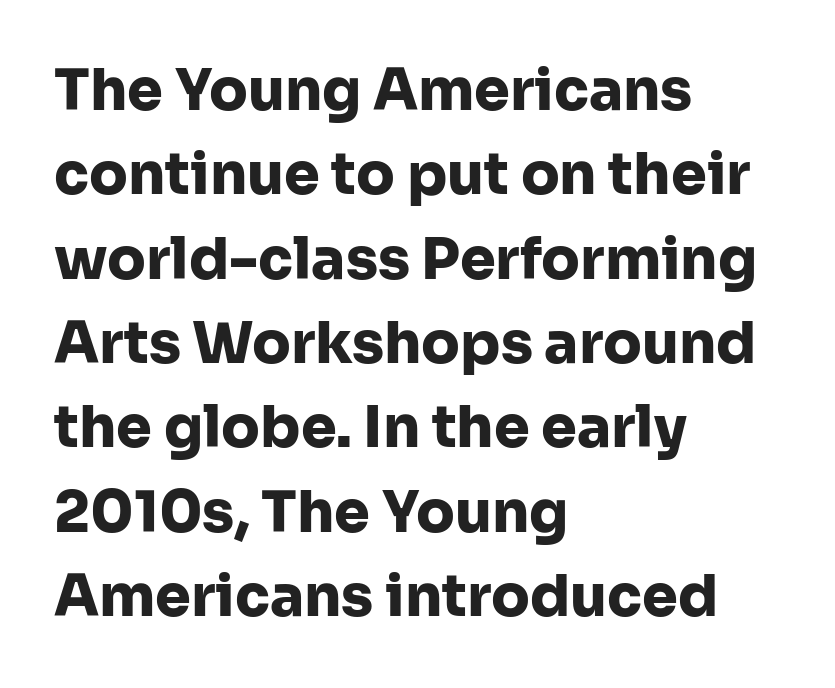
{"serif": "no", "italic": "no", "bold": "yes", "weight": "heavy", "width": "normal", "stroke_contrast": "low", "x_height": "medium", "monospaced": "no", "underline": "no", "align": "left", "line_spacing": "normal", "line_spacing_ratio": 1.48, "letter_spacing": "normal", "letter_spacing_em": 0.0, "glyph_px": 57}
